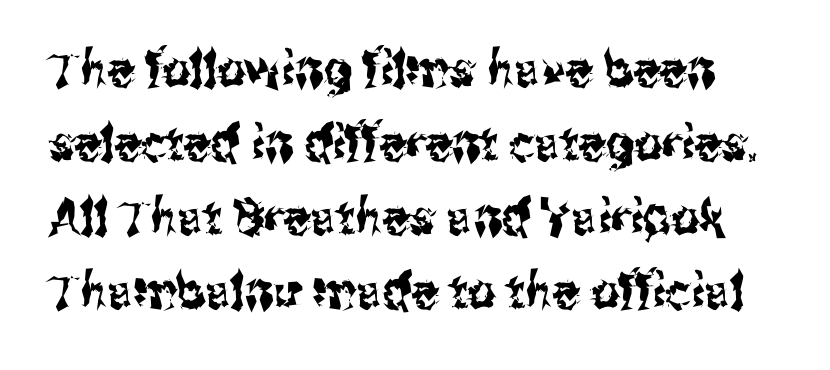
Q: Is the text italic (slanted)? A: No, it is upright.
Q: Is the typeface a serif or a sans-serif typeface? A: Sans-serif.
Q: Is the text underlined? A: No.
Q: Is the spacing between letters normal or unusually wide? A: Normal.
Q: Is the spacing between lines tight, normal or loose? A: Normal.
Q: Width (condensed, normal, or wide)? A: Condensed.
Q: Stroke contrast? A: Medium.
Q: x-height? A: Medium.
Q: Monospaced? A: No.
